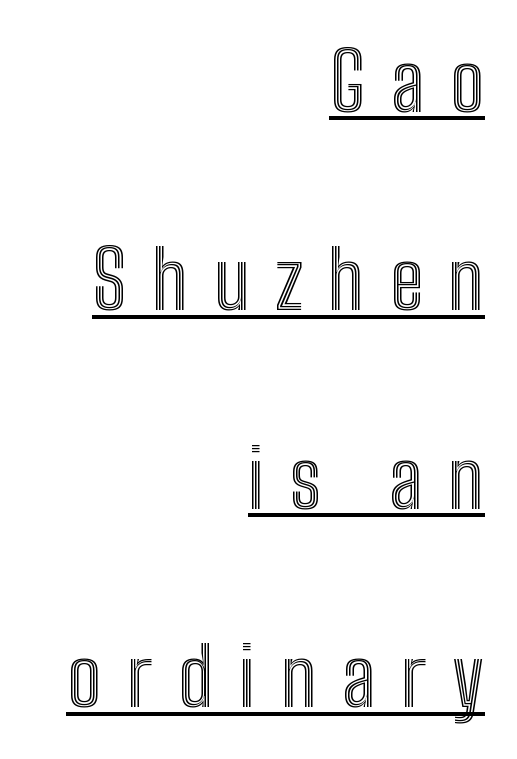
Q: Is the text italic (slanted)? A: No, it is upright.
Q: Is the text underlined? A: Yes.
Q: How is the paragraph aligned? A: Right-aligned.
Q: Is the spacing between letters normal or unusually wide? A: Unusually wide.
Q: Is the spacing between lines tight, normal or loose? A: Loose.
Q: Width (condensed, normal, or wide)? A: Condensed.
Q: x-height? A: Medium.
Q: Monospaced? A: No.
